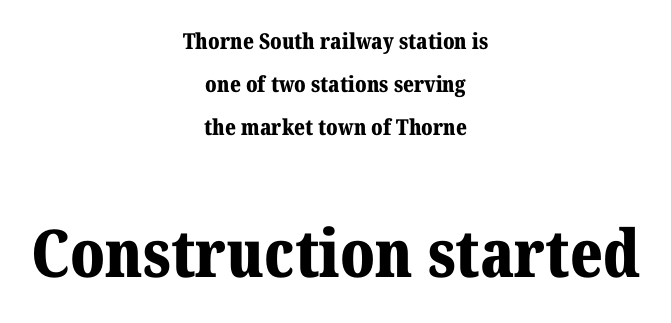
Q: Is the text bold? A: Yes.
Q: Is the text italic (slanted)? A: No, it is upright.
Q: Is the typeface a serif or a sans-serif typeface? A: Serif.
Q: Is the text underlined? A: No.
Q: How is the paragraph aligned? A: Centered.
Q: Is the spacing between letters normal or unusually wide? A: Normal.
Q: Is the spacing between lines tight, normal or loose? A: Loose.
Q: Which block of text is set in a larger size, the first (top) or the second (bottom)? A: The second (bottom) one.
Q: Width (condensed, normal, or wide)? A: Normal.
Q: Stroke contrast? A: Medium.
Q: x-height? A: Medium.
Q: Monospaced? A: No.
